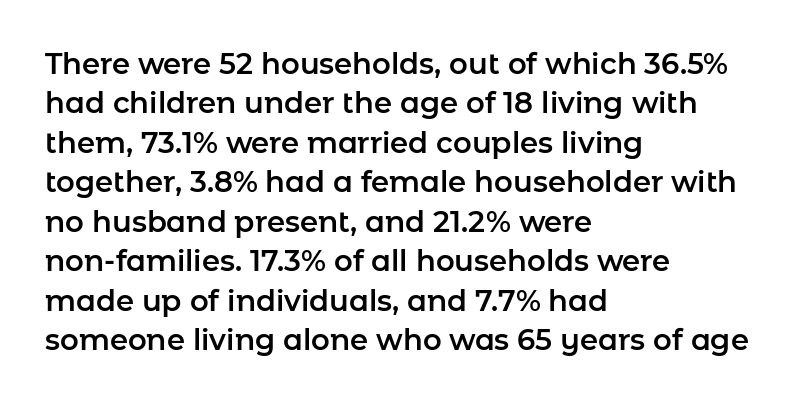
The image shows 29 px sans-serif type, upright; set left-aligned, normal line spacing (1.36x), normal letter spacing, not underlined; low stroke contrast and a medium x-height.
